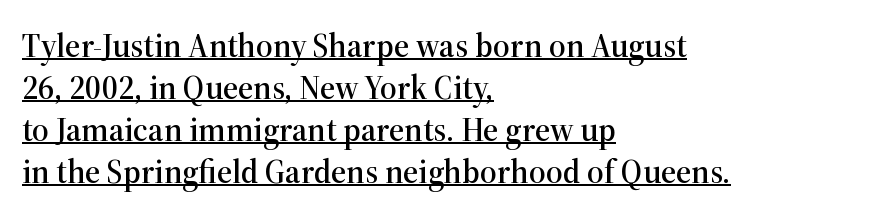
Q: Is the text italic (slanted)? A: No, it is upright.
Q: Is the typeface a serif or a sans-serif typeface? A: Serif.
Q: Is the text underlined? A: Yes.
Q: How is the paragraph aligned? A: Left-aligned.
Q: Is the spacing between letters normal or unusually wide? A: Normal.
Q: Is the spacing between lines tight, normal or loose? A: Normal.
Q: Width (condensed, normal, or wide)? A: Normal.
Q: Stroke contrast? A: High.
Q: x-height? A: Medium.
Q: Monospaced? A: No.
